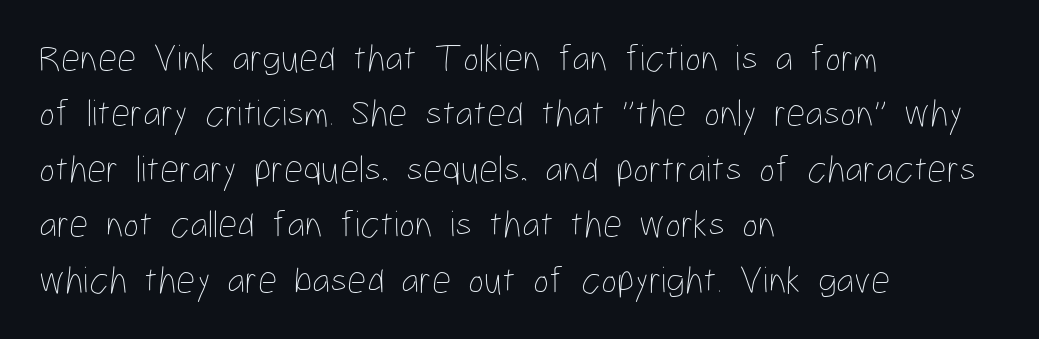
{"italic": "no", "bold": "no", "weight": "thin", "width": "condensed", "stroke_contrast": "low", "x_height": "medium", "monospaced": "no", "underline": "no", "align": "left", "line_spacing": "normal", "line_spacing_ratio": 1.46, "letter_spacing": "normal", "letter_spacing_em": 0.0, "glyph_px": 38}
